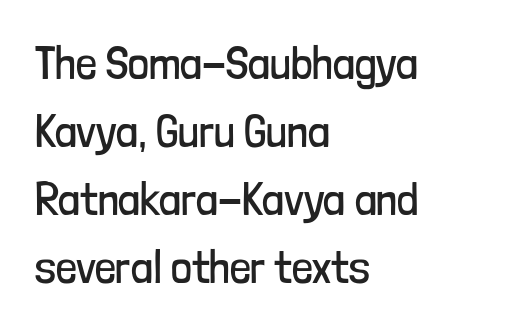
{"serif": "no", "italic": "no", "bold": "no", "weight": "regular", "width": "condensed", "stroke_contrast": "low", "x_height": "medium", "monospaced": "no", "underline": "no", "align": "left", "line_spacing": "normal", "line_spacing_ratio": 1.48, "letter_spacing": "normal", "letter_spacing_em": 0.0, "glyph_px": 46}
